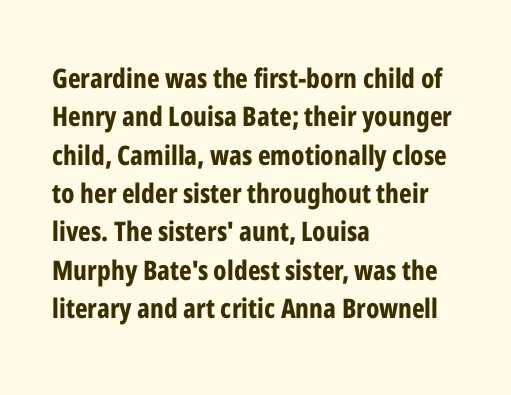
The image shows 27 px bold type, upright; set left-aligned, normal line spacing (1.42x), normal letter spacing, not underlined.
